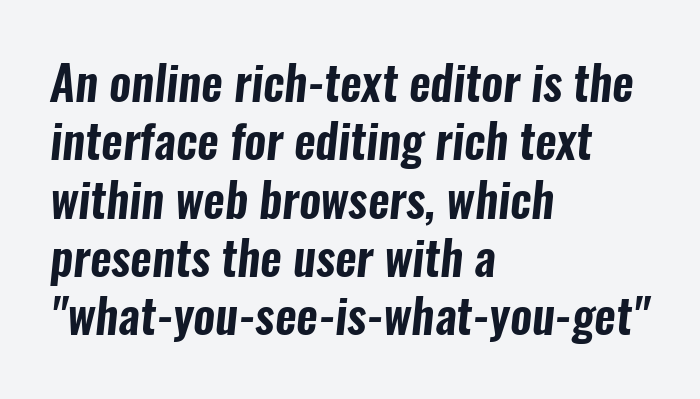
Tracking value appears to be zero — textbook default spacing. Does the copy run flush right? No — it runs flush left. Type style note: lacks serifs. Descender tails drop into unmarked territory. The rendering uses natural spacing where letterforms have individual widths.
